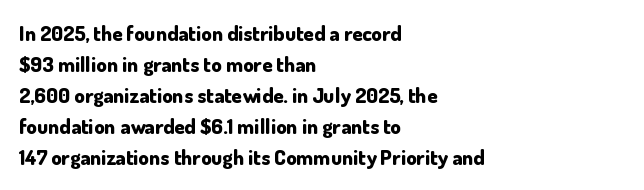
The image shows 21 px bold type, upright; set left-aligned, normal line spacing (1.48x), normal letter spacing, not underlined.
